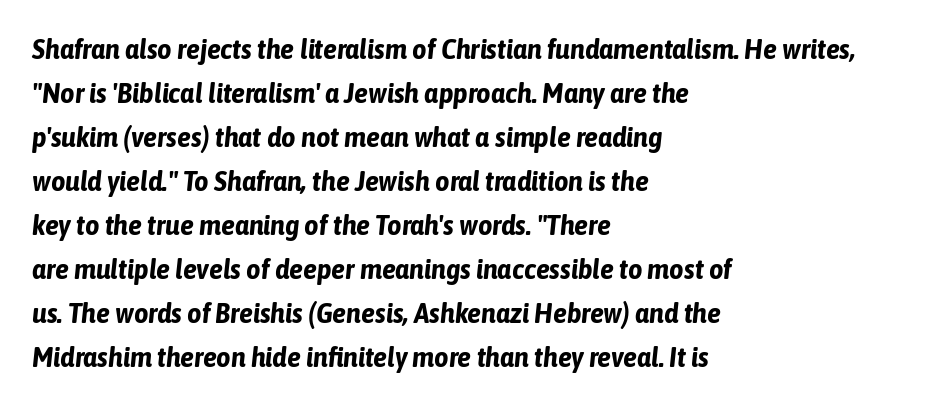
Just letters on the line, the space beneath them empty. If you drew a ruler down the left edge, every line would touch it. Nothing unusual about the tracking: characters are spaced as the font intends. These words are printed bold, with thick strokes throughout.
